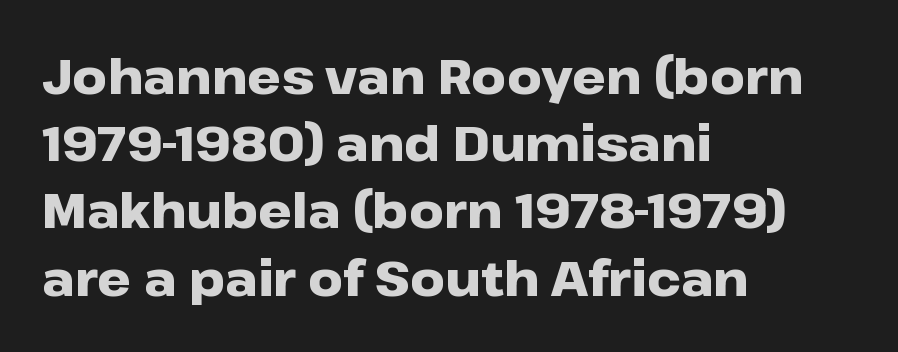
The image shows 48 px heavy, wide sans-serif type, upright; set left-aligned, normal line spacing (1.4x), normal letter spacing, not underlined; low stroke contrast and a medium x-height.
